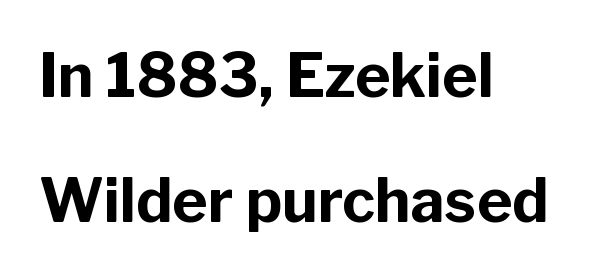
Q: Is the text bold? A: Yes.
Q: Is the text italic (slanted)? A: No, it is upright.
Q: Is the typeface a serif or a sans-serif typeface? A: Sans-serif.
Q: Is the text underlined? A: No.
Q: How is the paragraph aligned? A: Left-aligned.
Q: Is the spacing between letters normal or unusually wide? A: Normal.
Q: Is the spacing between lines tight, normal or loose? A: Loose.
Q: Width (condensed, normal, or wide)? A: Normal.
Q: Stroke contrast? A: Low.
Q: x-height? A: Medium.
Q: Monospaced? A: No.
